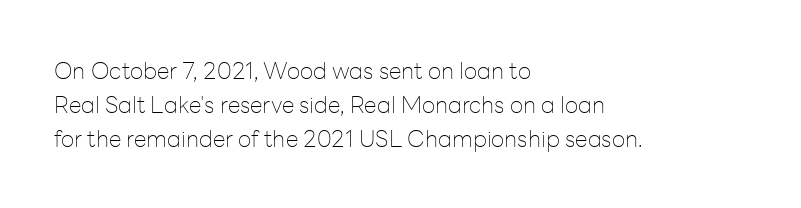
{"italic": "no", "bold": "no", "underline": "no", "align": "left", "line_spacing": "normal", "line_spacing_ratio": 1.47, "letter_spacing": "normal", "letter_spacing_em": 0.0, "glyph_px": 23}
